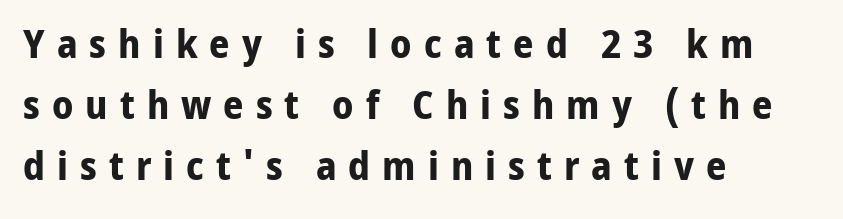
Q: Is the text bold? A: Yes.
Q: Is the text italic (slanted)? A: No, it is upright.
Q: Is the typeface a serif or a sans-serif typeface? A: Sans-serif.
Q: Is the text underlined? A: No.
Q: How is the paragraph aligned? A: Left-aligned.
Q: Is the spacing between letters normal or unusually wide? A: Unusually wide.
Q: Is the spacing between lines tight, normal or loose? A: Normal.
Q: Width (condensed, normal, or wide)? A: Normal.
Q: Stroke contrast? A: Low.
Q: x-height? A: Medium.
Q: Monospaced? A: No.
